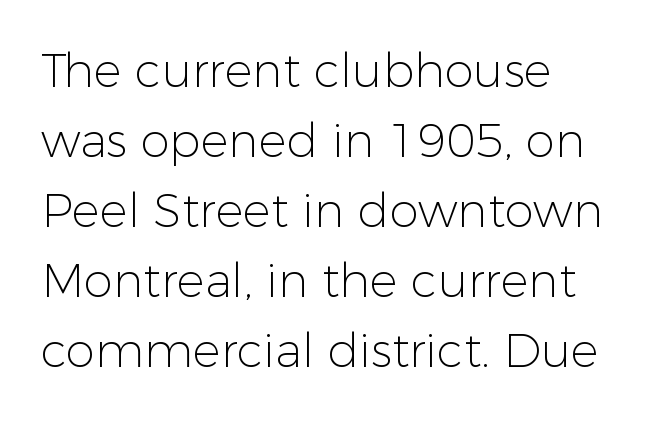
{"serif": "no", "italic": "no", "bold": "no", "weight": "light", "width": "normal", "stroke_contrast": "low", "x_height": "medium", "monospaced": "no", "underline": "no", "align": "left", "line_spacing": "normal", "line_spacing_ratio": 1.49, "letter_spacing": "normal", "letter_spacing_em": 0.0, "glyph_px": 47}
